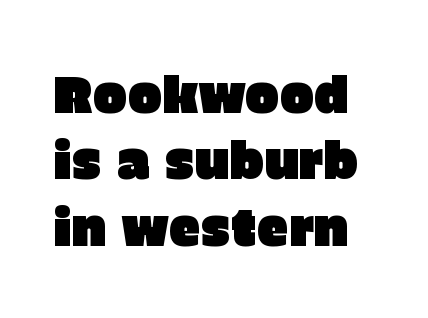
Any mark beneath the type? The region is blank. Tracking here is standard; glyphs follow each other at the usual distance. Here the designer chose a conventional face with non-uniform glyph widths. What kind of face is this? One without serifs — a sans. This is the regular roman posture of the typeface.
